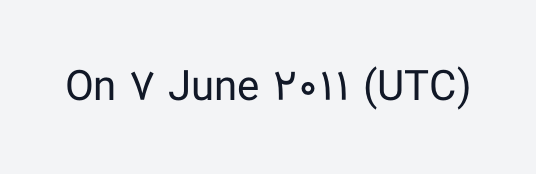
The image shows 42 px regular-weight sans-serif type, upright; set normal letter spacing, not underlined; low stroke contrast and a medium x-height.
